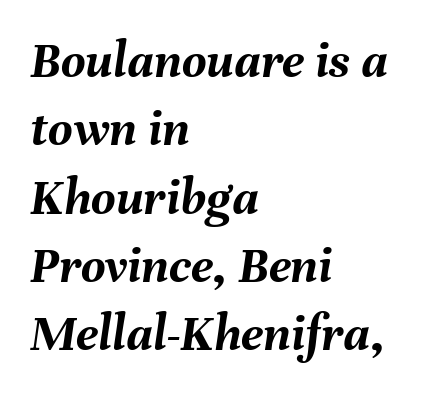
Honestly, there is no underline to notice here at all. This sample has the flowing, uneven cadence of proportional lettering. In terms of posture, this sample is oblique. Where is the straight margin? On the left. Strong, thick strokes mark this as bold type.
